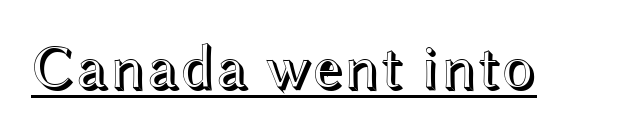
The image shows 62 px wide type, upright; set normal letter spacing, underlined; a medium x-height.
